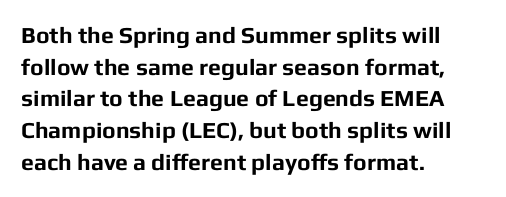
{"italic": "no", "bold": "yes", "underline": "no", "align": "left", "line_spacing": "normal", "line_spacing_ratio": 1.38, "letter_spacing": "normal", "letter_spacing_em": 0.0, "glyph_px": 23}
